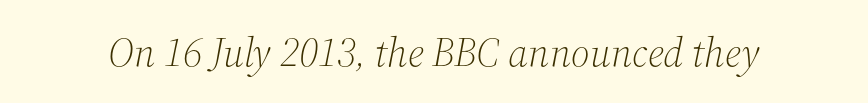
The image shows 41 px light serif type, italic (leaning right); set normal letter spacing, not underlined; medium stroke contrast and a medium x-height.
